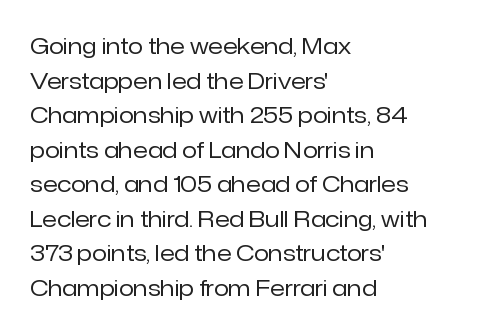
Which margin do the lines hug? The left one — the right edge is uneven. This is roman type, the default non-slanted kind. Summary of vertical rhythm: regular, with standard interline spacing. These glyphs show unthickened strokes, regular width or finer. The rendering keeps characters at their native spacing. The gap between lines stays unmarked.
